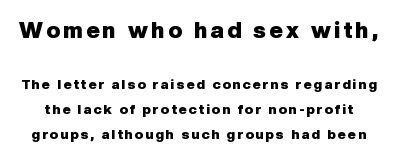
Q: Is the text bold? A: Yes.
Q: Is the text italic (slanted)? A: No, it is upright.
Q: Is the text underlined? A: No.
Q: Which block of text is set in a larger size, the first (top) or the second (bottom)? A: The first (top) one.
